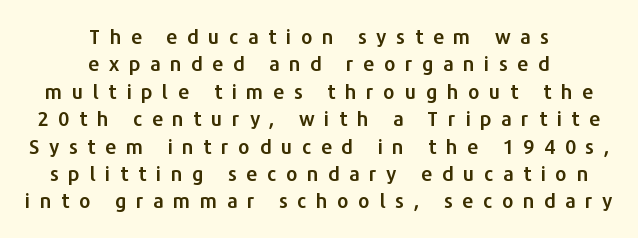
The image shows 20 px text type, upright; set centered, normal line spacing (1.37x), unusually wide letter spacing (+0.47 em), not underlined.
